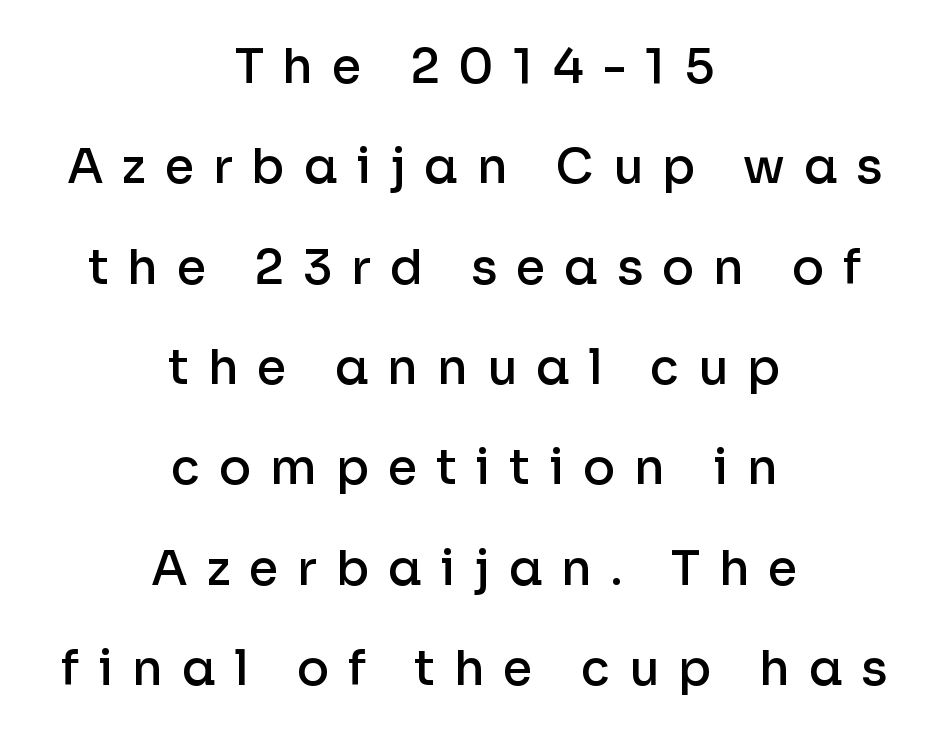
{"serif": "no", "italic": "no", "bold": "semi", "weight": "semibold", "width": "normal", "stroke_contrast": "low", "x_height": "medium", "monospaced": "no", "underline": "no", "align": "center", "line_spacing": "loose", "line_spacing_ratio": 2.09, "letter_spacing": "wide", "letter_spacing_em": 0.39, "glyph_px": 48}
